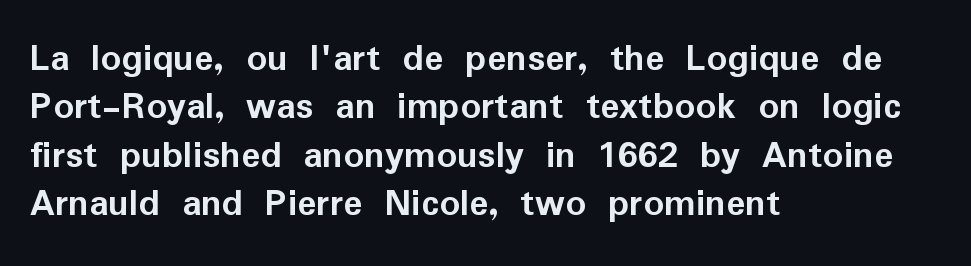
Looks like regular typesetting: each glyph gets only the width it needs. Letterform terminals end flat and unadorned throughout the passage. A typesetter would call this zero additional tracking. A bare baseline throughout the passage. Short and long lines alike share a common starting point at left. Unlike italic type, these characters show no tilt at all.
